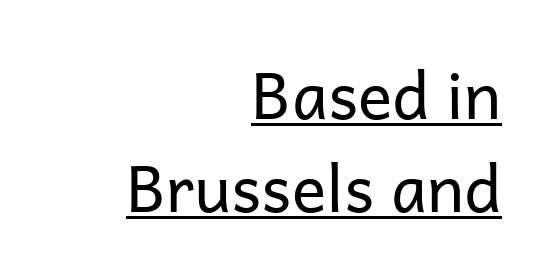
{"serif": "no", "italic": "no", "bold": "no", "weight": "regular", "width": "normal", "stroke_contrast": "low", "x_height": "medium", "monospaced": "no", "underline": "yes", "align": "right", "line_spacing": "normal", "line_spacing_ratio": 1.46, "letter_spacing": "normal", "letter_spacing_em": 0.0, "glyph_px": 64}
